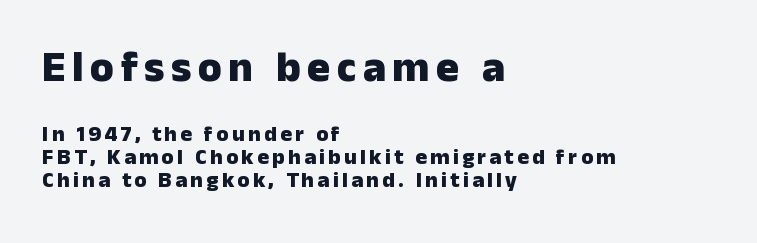
The image shows 43 px heavy sans-serif type, upright; set left-aligned, tight line spacing (1.04x), not underlined; the first (top) block is 1.95x larger; low stroke contrast and a medium x-height.
